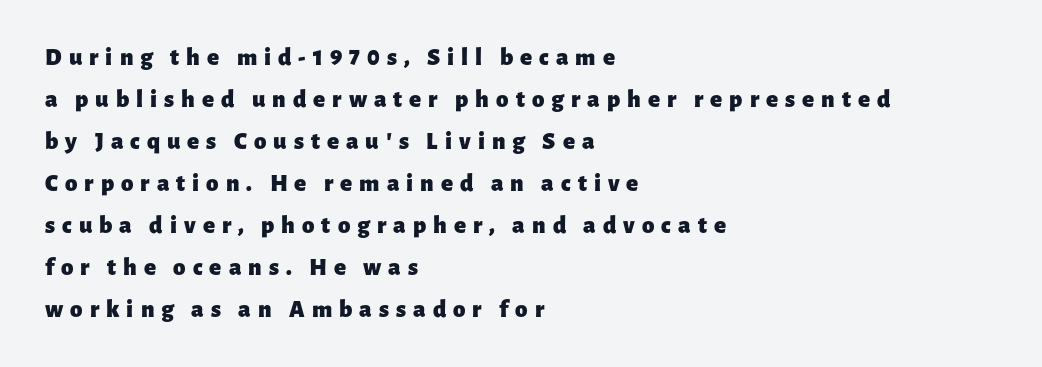
The image shows 25 px bold type, upright; set left-aligned, normal line spacing (1.68x), unusually wide letter spacing (+0.28 em), not underlined.
